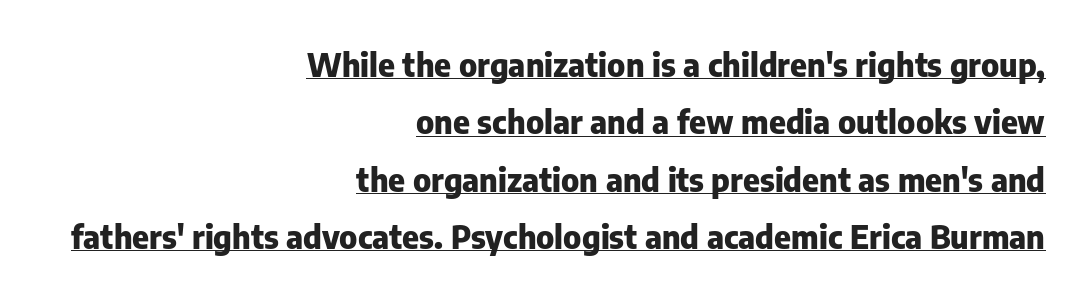
The image shows 32 px heavy sans-serif type, upright; set right-aligned, line spacing 1.79x, normal letter spacing, underlined; low stroke contrast and a medium x-height.
